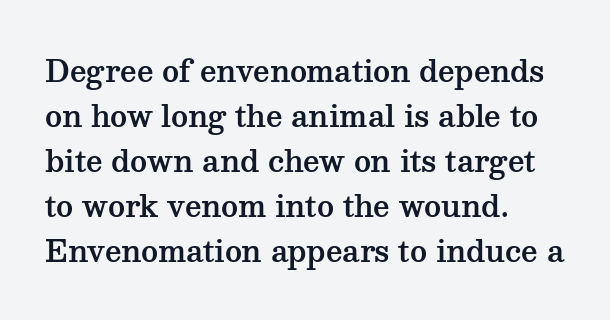
Character widths vary here, with narrow letters taking less room than wide ones. Horizontally, the lines are justified to the leading edge only. Beneath every word, the page is bare. I'd call this a serif setting — the letters wear small feet.
